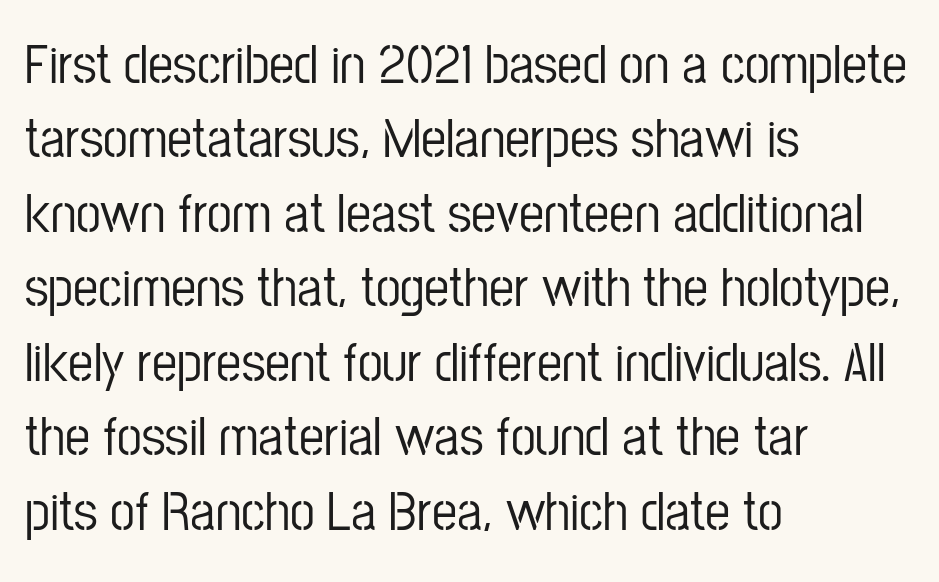
Q: Is the text italic (slanted)? A: No, it is upright.
Q: Is the typeface a serif or a sans-serif typeface? A: Sans-serif.
Q: Is the text underlined? A: No.
Q: How is the paragraph aligned? A: Left-aligned.
Q: Is the spacing between letters normal or unusually wide? A: Normal.
Q: Is the spacing between lines tight, normal or loose? A: Normal.
Q: Width (condensed, normal, or wide)? A: Condensed.
Q: Stroke contrast? A: Low.
Q: x-height? A: Medium.
Q: Monospaced? A: No.
